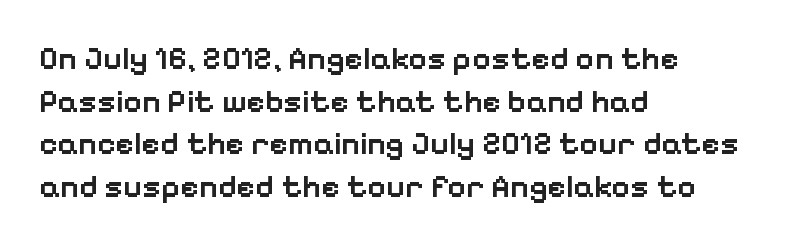
{"serif": "no", "italic": "no", "bold": "semi", "weight": "semibold", "width": "normal", "stroke_contrast": "low", "x_height": "medium", "monospaced": "no", "underline": "no", "align": "left", "line_spacing": "normal", "line_spacing_ratio": 1.33, "letter_spacing": "normal", "letter_spacing_em": 0.0, "glyph_px": 32}
